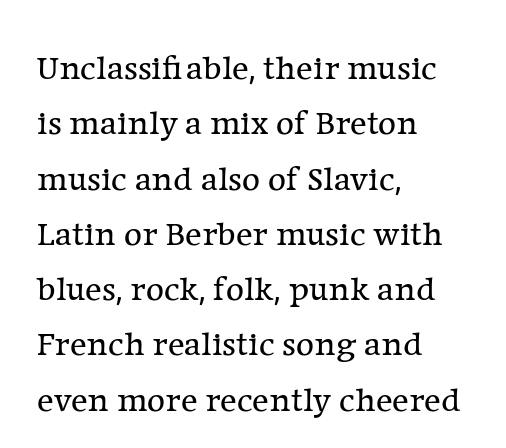
{"serif": "yes", "italic": "no", "bold": "no", "weight": "regular", "width": "normal", "stroke_contrast": "low", "x_height": "medium", "monospaced": "no", "underline": "no", "align": "left", "line_spacing": "normal", "line_spacing_ratio": 1.58, "letter_spacing": "normal", "letter_spacing_em": 0.0, "glyph_px": 35}
